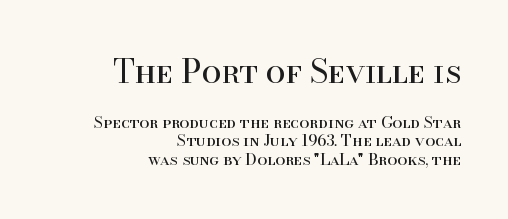
{"serif": "yes", "italic": "no", "bold": "no", "weight": "regular", "width": "normal", "stroke_contrast": "high", "x_height": "small", "monospaced": "no", "underline": "no", "align": "right", "line_spacing_ratio": 1.16, "letter_spacing": "normal", "letter_spacing_em": 0.0, "larger_block": "first", "size_ratio": 2.0, "glyph_px": 32}
